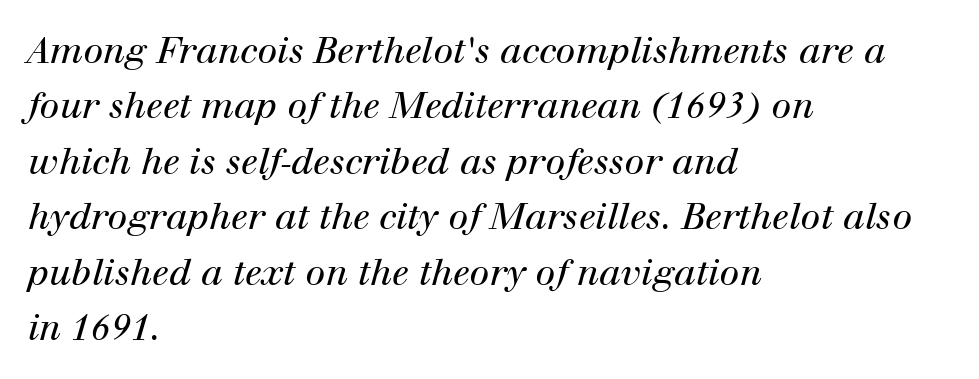
Q: Is the text bold? A: No.
Q: Is the text italic (slanted)? A: Yes, it leans right by about 12 degrees.
Q: Is the typeface a serif or a sans-serif typeface? A: Serif.
Q: Is the text underlined? A: No.
Q: How is the paragraph aligned? A: Left-aligned.
Q: Is the spacing between letters normal or unusually wide? A: Normal.
Q: Is the spacing between lines tight, normal or loose? A: Normal.
Q: Width (condensed, normal, or wide)? A: Normal.
Q: Stroke contrast? A: High.
Q: x-height? A: Medium.
Q: Monospaced? A: No.
